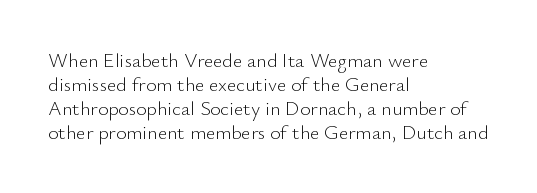
{"italic": "no", "bold": "no", "underline": "no", "align": "left", "line_spacing_ratio": 1.2, "letter_spacing": "normal", "letter_spacing_em": 0.0, "glyph_px": 20}
